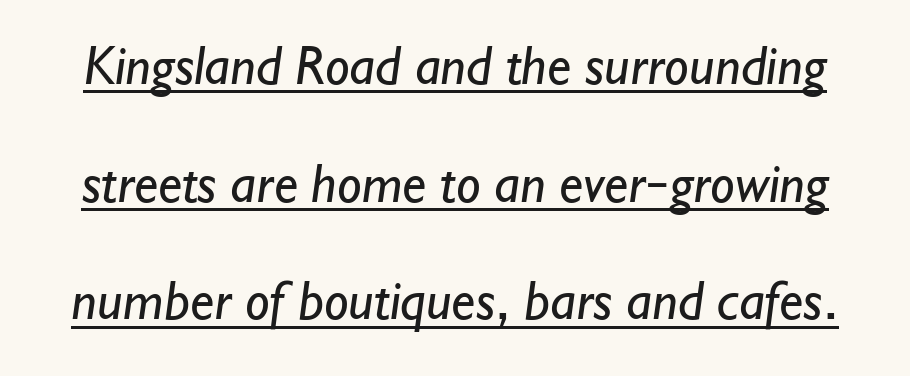
You can tell from the bare stems that sans-serif type was used. This block would shrink considerably if given ordinary leading; it's expanded now. The rendering uses natural spacing where letterforms have individual widths. The rendered words wear a rule along their underside. The type is set solid horizontally, with unmodified tracking. The cut favours lightness, reaching ordinary text weight at its darkest.
